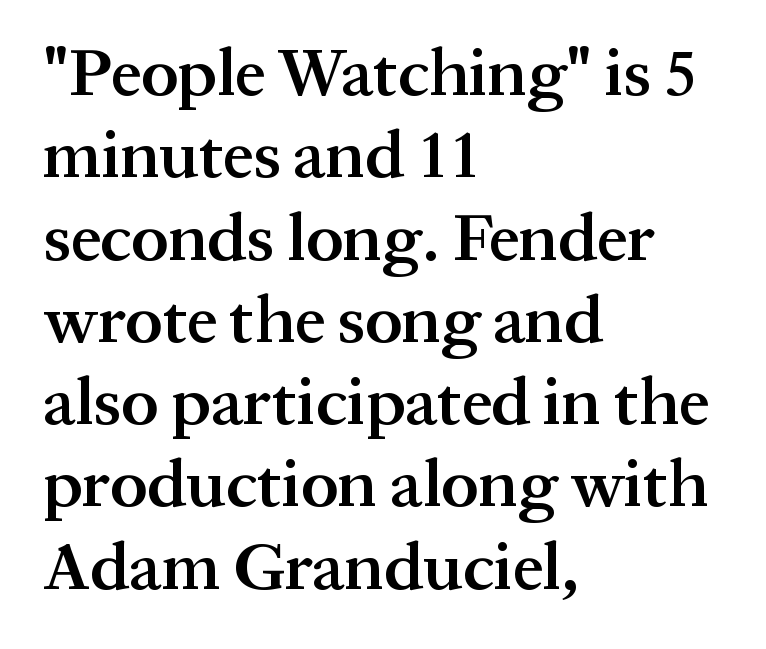
The font is running at a semibold setting, under full bold. If you drew a line through each stem, it would be perfectly vertical. The area under the type is left untouched. Compared with a centered layout, this one pins lines to the left instead. What stands out about the letter spacing? Nothing — it is the standard amount.
